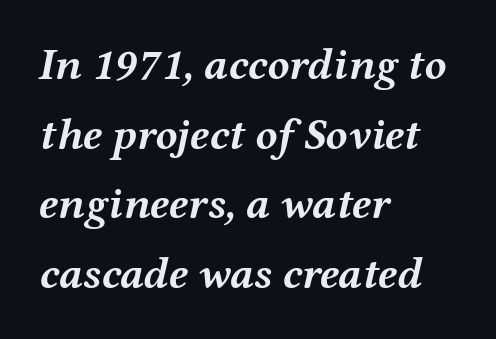
Q: Is the text bold? A: Yes.
Q: Is the text italic (slanted)? A: Yes, it leans right by about 12 degrees.
Q: Is the text underlined? A: No.
Q: How is the paragraph aligned? A: Left-aligned.
Q: Is the spacing between letters normal or unusually wide? A: Normal.
Q: Is the spacing between lines tight, normal or loose? A: Normal.
Q: Width (condensed, normal, or wide)? A: Wide.
Q: Stroke contrast? A: Medium.
Q: x-height? A: Medium.
Q: Monospaced? A: No.
